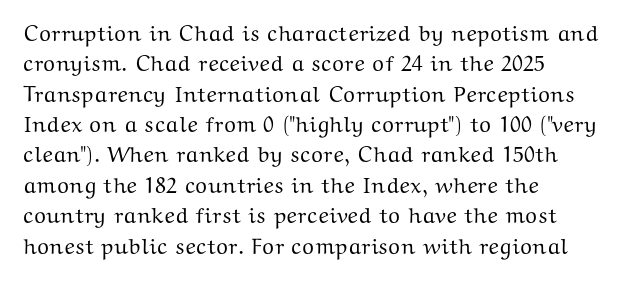
Q: Is the text italic (slanted)? A: No, it is upright.
Q: Is the text underlined? A: No.
Q: How is the paragraph aligned? A: Left-aligned.
Q: Is the spacing between letters normal or unusually wide? A: Normal.
Q: Is the spacing between lines tight, normal or loose? A: Normal.
